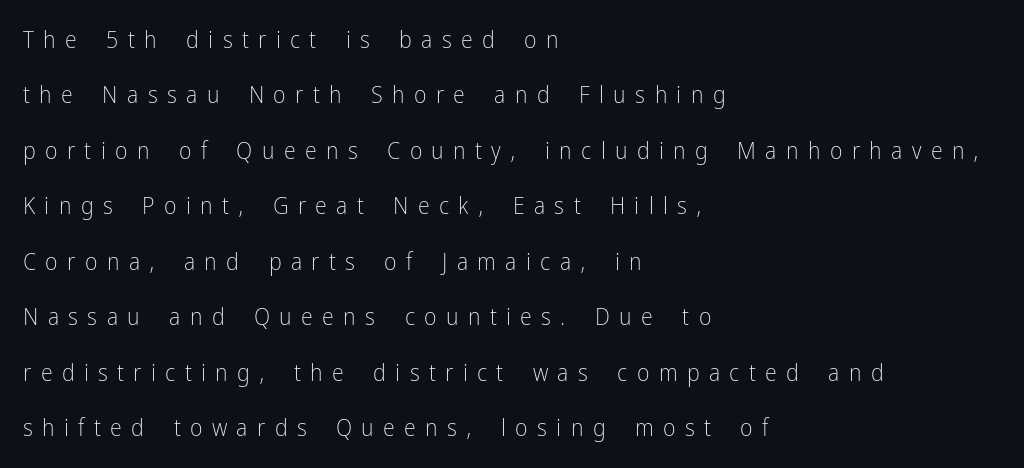
Q: Is the text bold? A: No.
Q: Is the text italic (slanted)? A: No, it is upright.
Q: Is the text underlined? A: No.
Q: How is the paragraph aligned? A: Left-aligned.
Q: Is the spacing between letters normal or unusually wide? A: Unusually wide.
Q: Is the spacing between lines tight, normal or loose? A: Loose.
